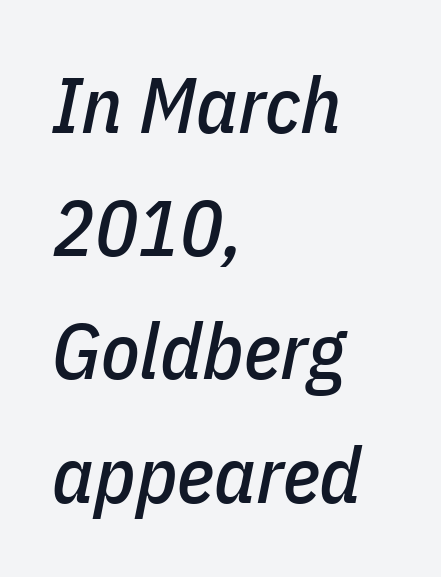
The image shows 79 px condensed type, italic (leaning right); set left-aligned, normal line spacing (1.56x), normal letter spacing, not underlined; low stroke contrast and a medium x-height.
